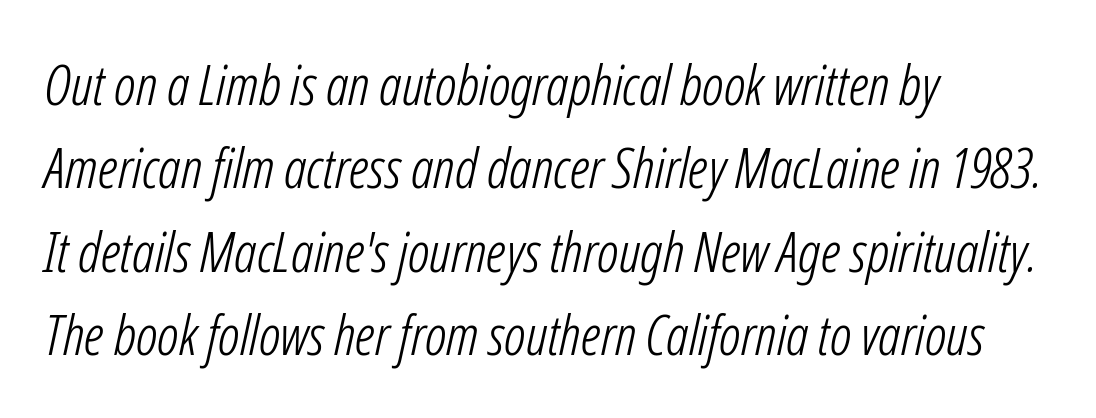
One glance says typical: line gaps are just what's usual. The tracking reads as untouched default to a designer's eye. The lettering tilts uniformly, giving the passage an italic look. Just letters on the line, the space beneath them empty. Note the varied advance widths — an 'i' is clearly narrower than an 'm'. The letterforms sit at book weight or below.
